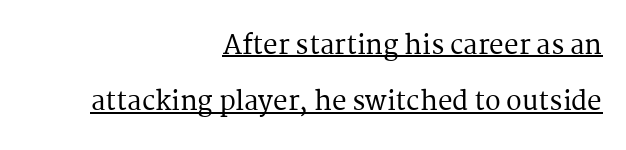
{"italic": "no", "underline": "yes", "align": "right", "line_spacing": "loose", "line_spacing_ratio": 2.17, "letter_spacing": "normal", "letter_spacing_em": 0.0, "glyph_px": 26}
